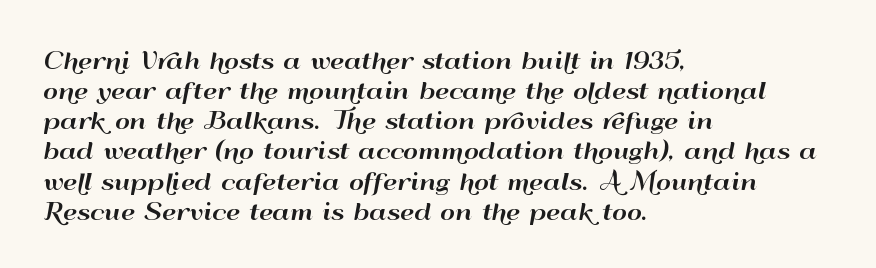
The image shows 23 px text type; set left-aligned, normal line spacing (1.31x), normal letter spacing, not underlined.
